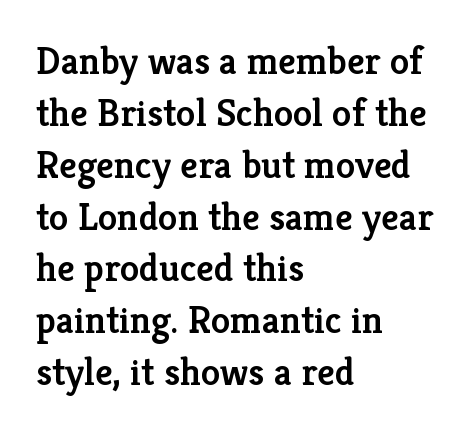
{"serif": "yes", "italic": "no", "bold": "semi", "weight": "semibold", "width": "normal", "stroke_contrast": "low", "x_height": "medium", "monospaced": "no", "underline": "no", "align": "left", "line_spacing": "normal", "line_spacing_ratio": 1.33, "letter_spacing": "normal", "letter_spacing_em": 0.0, "glyph_px": 39}
